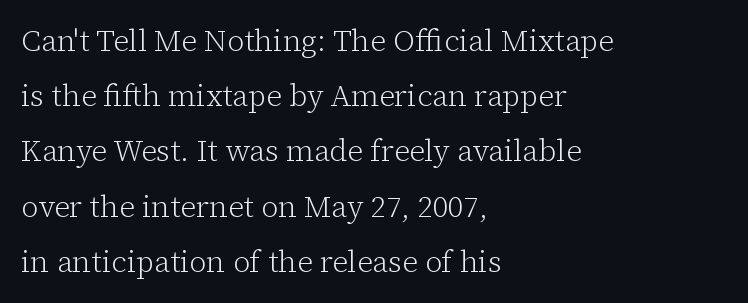
Q: Is the text bold? A: No.
Q: Is the text italic (slanted)? A: No, it is upright.
Q: Is the typeface a serif or a sans-serif typeface? A: Serif.
Q: Is the text underlined? A: No.
Q: How is the paragraph aligned? A: Left-aligned.
Q: Is the spacing between letters normal or unusually wide? A: Normal.
Q: Width (condensed, normal, or wide)? A: Normal.
Q: Stroke contrast? A: Low.
Q: x-height? A: Medium.
Q: Monospaced? A: No.
